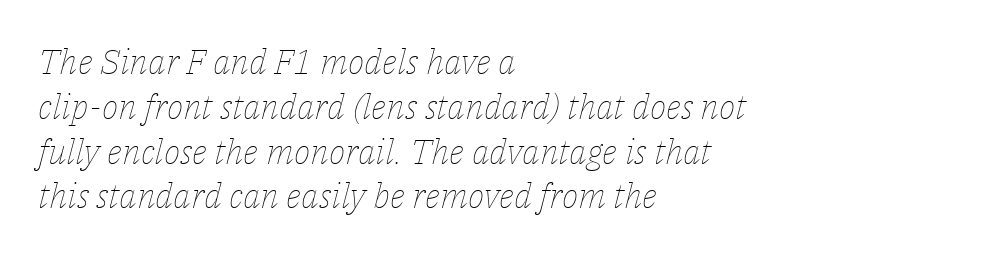
Q: Is the text bold? A: No.
Q: Is the text italic (slanted)? A: Yes, it leans right by about 14 degrees.
Q: Is the text underlined? A: No.
Q: How is the paragraph aligned? A: Left-aligned.
Q: Is the spacing between letters normal or unusually wide? A: Normal.
Q: Is the spacing between lines tight, normal or loose? A: Normal.
Q: Width (condensed, normal, or wide)? A: Normal.
Q: Stroke contrast? A: Low.
Q: x-height? A: Medium.
Q: Monospaced? A: No.
